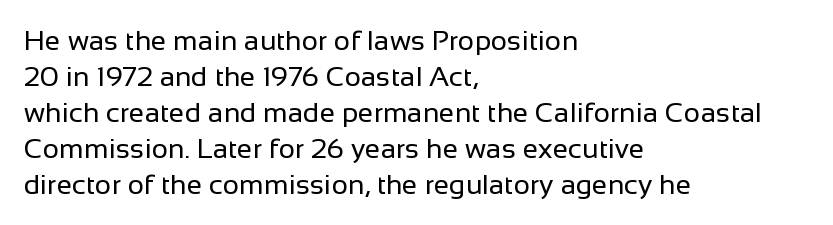
Q: Is the text bold? A: No.
Q: Is the text italic (slanted)? A: No, it is upright.
Q: Is the typeface a serif or a sans-serif typeface? A: Sans-serif.
Q: Is the text underlined? A: No.
Q: How is the paragraph aligned? A: Left-aligned.
Q: Is the spacing between letters normal or unusually wide? A: Normal.
Q: Is the spacing between lines tight, normal or loose? A: Normal.
Q: Width (condensed, normal, or wide)? A: Normal.
Q: Stroke contrast? A: Low.
Q: x-height? A: Medium.
Q: Monospaced? A: No.
